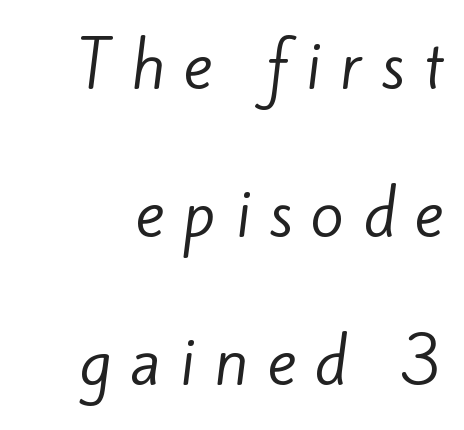
{"serif": "no", "bold": "no", "weight": "regular", "width": "normal", "stroke_contrast": "low", "x_height": "small", "monospaced": "no", "underline": "no", "line_spacing": "loose", "line_spacing_ratio": 2.43, "letter_spacing": "wide", "letter_spacing_em": 0.31, "glyph_px": 61}
